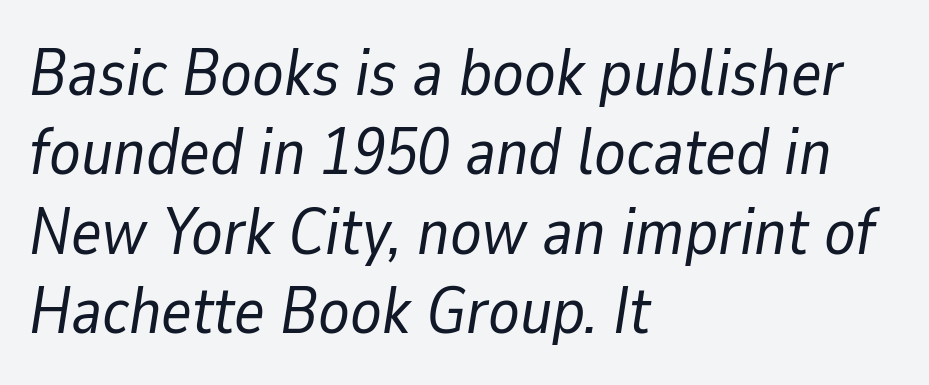
The image shows 65 px regular-weight type, italic (leaning right); set left-aligned, line spacing 1.22x, normal letter spacing, not underlined; low stroke contrast and a medium x-height.
